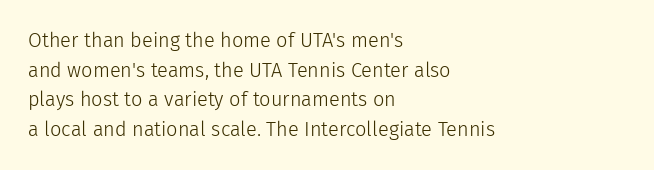
The image shows 20 px text type, upright; set left-aligned, normal line spacing (1.48x), normal letter spacing, not underlined.
